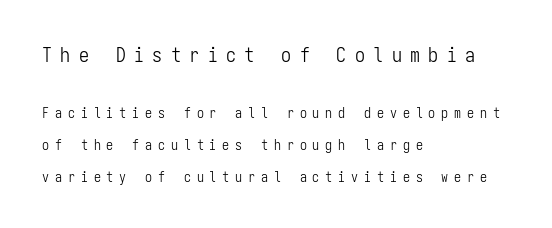
The image shows 20 px text type, upright; set left-aligned, loose line spacing (2.29x), unusually wide letter spacing (+0.42 em), not underlined; the first (top) block is 1.43x larger.
